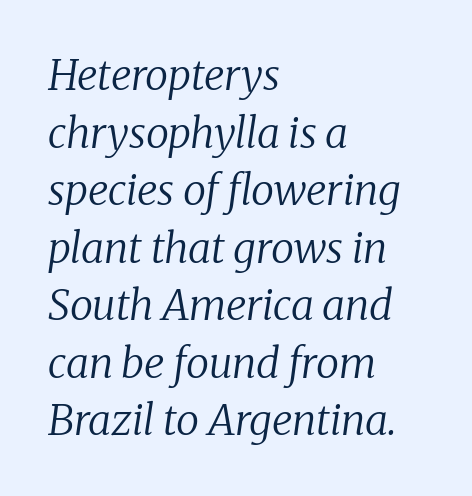
{"serif": "yes", "italic": "yes", "lean": "right", "slant_degrees": 8, "bold": "no", "weight": "regular", "width": "normal", "stroke_contrast": "low", "x_height": "medium", "monospaced": "no", "underline": "no", "align": "left", "line_spacing": "normal", "line_spacing_ratio": 1.37, "letter_spacing": "normal", "letter_spacing_em": 0.0, "glyph_px": 42}
